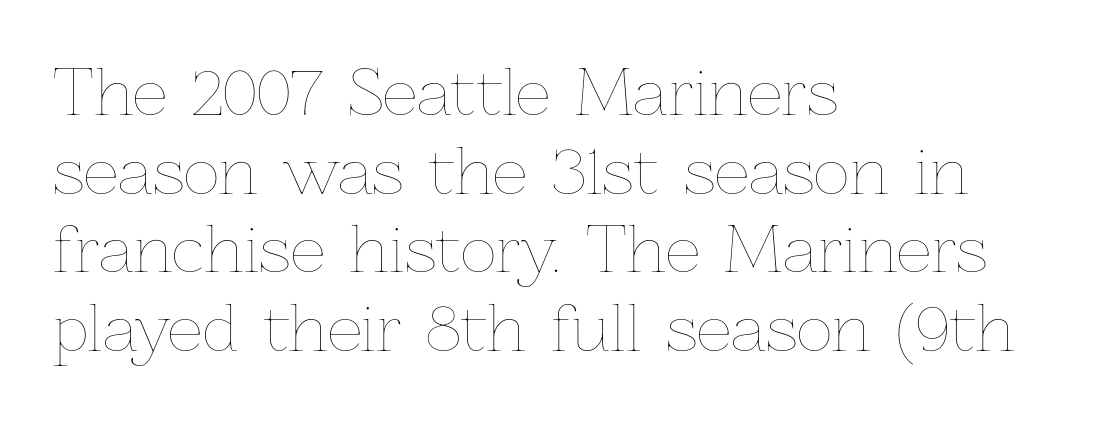
The space between consecutive lines is moderate. Note the varied advance widths — an 'i' is clearly narrower than an 'm'. Unlike italic type, these characters show no tilt at all. Nothing heavy about these letters — not bold at all. Unmarked baselines from the first word to the last. Standard letterfit; no display-style spreading of the glyphs.
